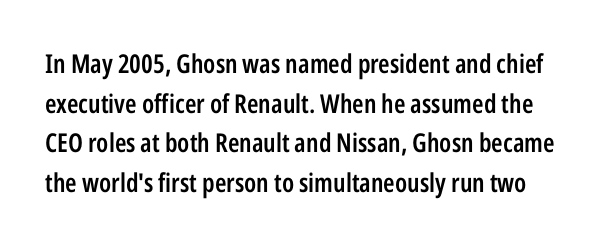
The image shows 26 px text type, upright; set normal line spacing (1.52x), normal letter spacing, not underlined.
